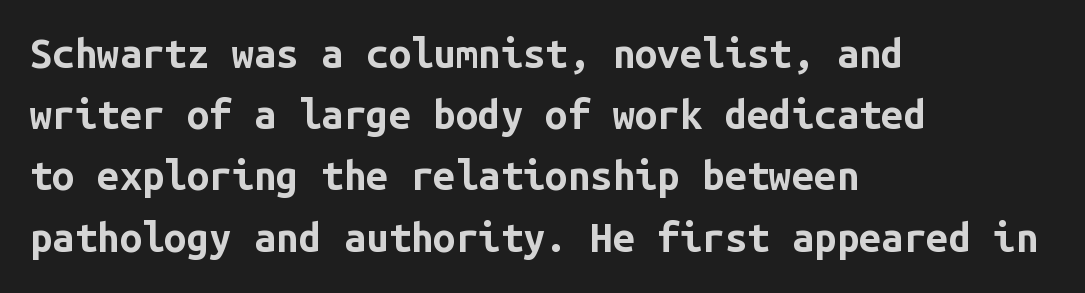
Q: Is the text bold? A: Yes.
Q: Is the text italic (slanted)? A: No, it is upright.
Q: Is the typeface a serif or a sans-serif typeface? A: Sans-serif.
Q: Is the text underlined? A: No.
Q: How is the paragraph aligned? A: Left-aligned.
Q: Is the spacing between letters normal or unusually wide? A: Normal.
Q: Is the spacing between lines tight, normal or loose? A: Normal.
Q: Width (condensed, normal, or wide)? A: Normal.
Q: Stroke contrast? A: Low.
Q: x-height? A: Medium.
Q: Monospaced? A: Yes.
